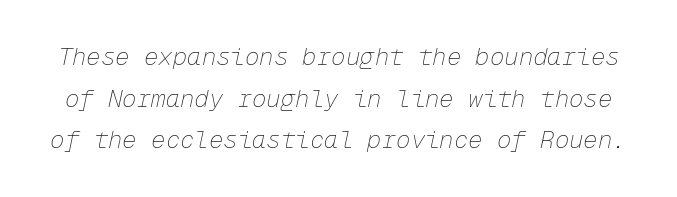
{"italic": "yes", "lean": "right", "slant_degrees": 12, "bold": "no", "underline": "no", "line_spacing_ratio": 1.73, "letter_spacing": "normal", "letter_spacing_em": 0.0, "glyph_px": 24}
